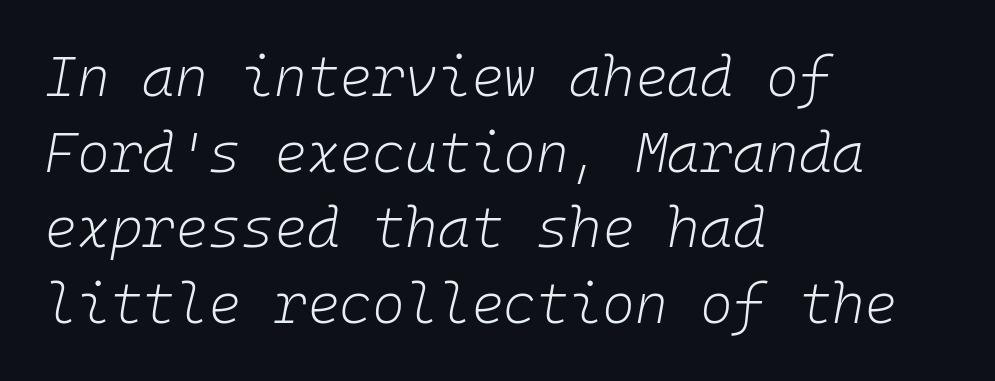
Q: Is the text bold? A: No.
Q: Is the text italic (slanted)? A: Yes, it leans right by about 10 degrees.
Q: Is the text underlined? A: No.
Q: How is the paragraph aligned? A: Left-aligned.
Q: Is the spacing between letters normal or unusually wide? A: Normal.
Q: Is the spacing between lines tight, normal or loose? A: Normal.
Q: Width (condensed, normal, or wide)? A: Normal.
Q: Stroke contrast? A: Low.
Q: x-height? A: Medium.
Q: Monospaced? A: Yes.
